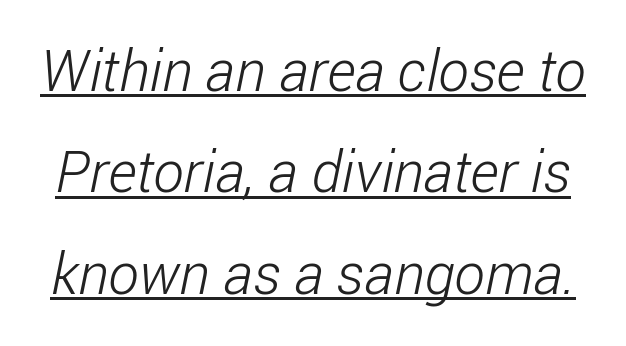
Q: Is the text bold? A: No.
Q: Is the typeface a serif or a sans-serif typeface? A: Sans-serif.
Q: Is the text underlined? A: Yes.
Q: Is the spacing between letters normal or unusually wide? A: Normal.
Q: Width (condensed, normal, or wide)? A: Condensed.
Q: Stroke contrast? A: Low.
Q: x-height? A: Medium.
Q: Monospaced? A: No.
